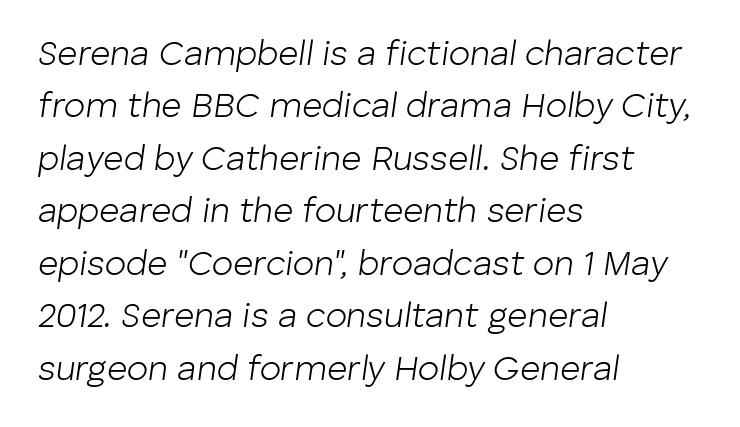
{"italic": "yes", "lean": "right", "slant_degrees": 8, "bold": "no", "weight": "light", "width": "normal", "stroke_contrast": "low", "x_height": "medium", "monospaced": "no", "underline": "no", "align": "left", "line_spacing": "normal", "line_spacing_ratio": 1.5, "letter_spacing": "normal", "letter_spacing_em": 0.0, "glyph_px": 35}
